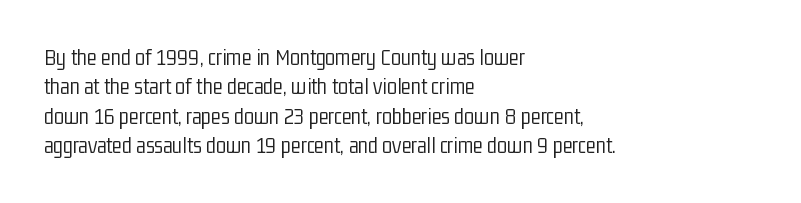
{"italic": "no", "bold": "no", "underline": "no", "align": "left", "line_spacing": "normal", "line_spacing_ratio": 1.28, "letter_spacing": "normal", "letter_spacing_em": 0.0, "glyph_px": 23}
